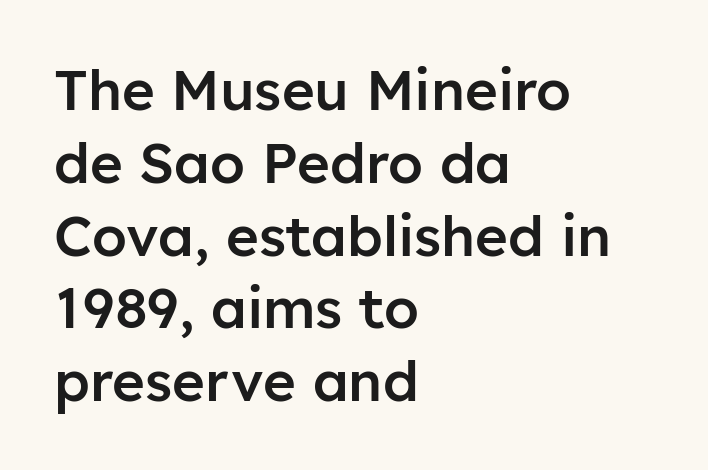
{"serif": "no", "italic": "no", "bold": "semi", "weight": "semibold", "width": "normal", "stroke_contrast": "low", "x_height": "medium", "monospaced": "no", "underline": "no", "align": "left", "line_spacing": "normal", "line_spacing_ratio": 1.3, "letter_spacing": "normal", "letter_spacing_em": 0.0, "glyph_px": 56}
